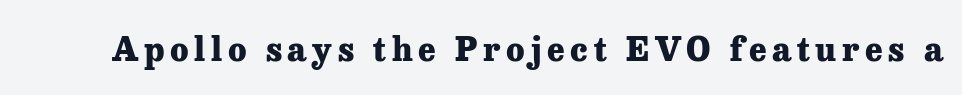
{"serif": "yes", "italic": "no", "bold": "yes", "weight": "heavy", "width": "normal", "stroke_contrast": "low", "x_height": "medium", "monospaced": "no", "underline": "no", "glyph_px": 33}
